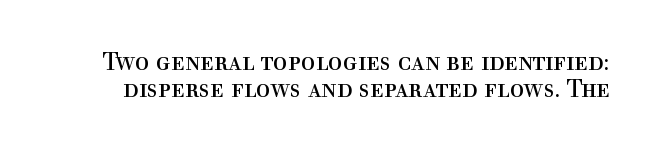
Underline: absent. The letterforms sit shoulder to shoulder at normal distance. Students, observe: this is what under-led, compact text looks like. Style check: upright.
